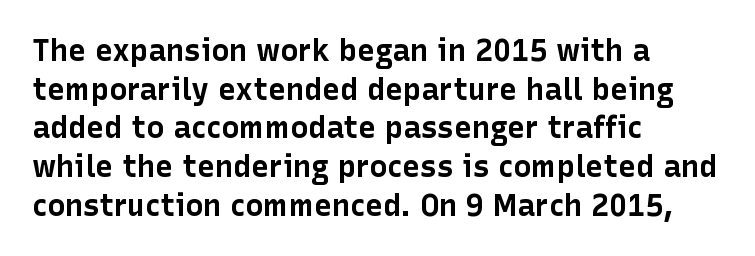
{"serif": "no", "italic": "no", "bold": "yes", "weight": "bold", "width": "normal", "stroke_contrast": "low", "x_height": "medium", "monospaced": "no", "underline": "no", "align": "left", "line_spacing": "normal", "line_spacing_ratio": 1.29, "letter_spacing": "normal", "letter_spacing_em": 0.0, "glyph_px": 30}
